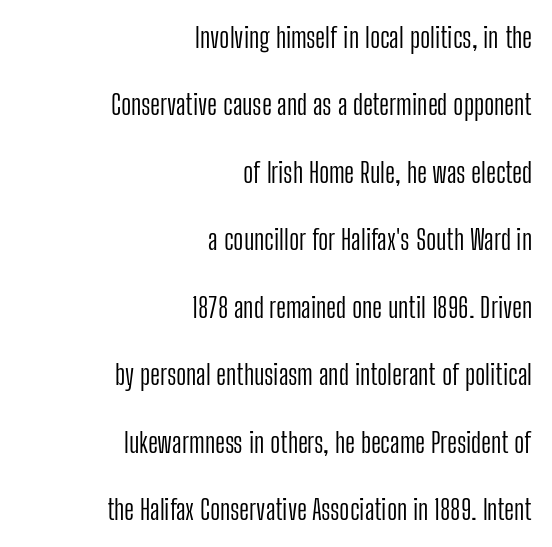
Typographically, this falls in the sans-serif category. A typesetter would call this zero additional tracking. Every stem runs plumb, perpendicular to the baseline. Stems here are at most as thick as an everyday book face. Any mark beneath the type? The region is blank.
